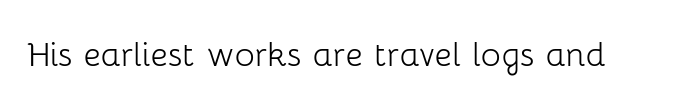
{"serif": "no", "italic": "no", "bold": "no", "weight": "light", "width": "normal", "stroke_contrast": "low", "x_height": "medium", "monospaced": "no", "underline": "no", "letter_spacing": "normal", "letter_spacing_em": 0.0, "glyph_px": 42}
